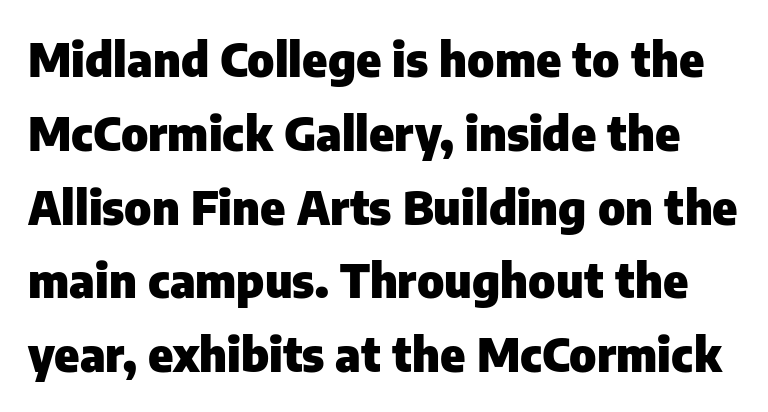
The passage shown is typeset with a sans-serif family. Typographic density is high because the face is bold. Letters rest on an invisible, unmarked baseline. Varying glyph widths throughout — classic text-font behaviour. The gaps between neighbouring characters are ordinary and unremarkable. Does the lettering tilt? It doesn't — this is upright.
